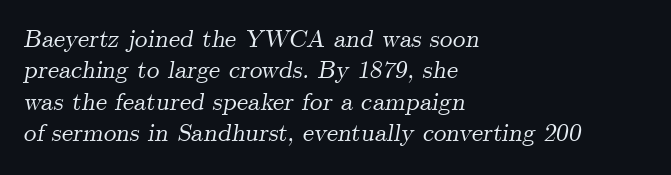
The image shows 25 px text type, italic (leaning right); set left-aligned, normal line spacing (1.26x), normal letter spacing, not underlined.
